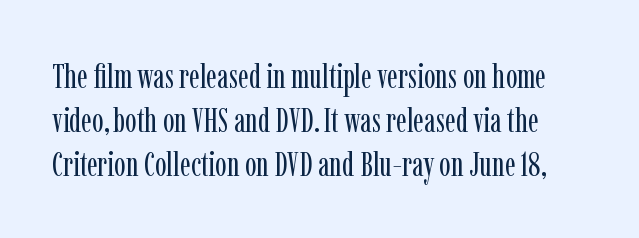
You could not count columns in this text — the font is proportionally spaced. Here the glyphs are tracked normally, forming tight word shapes. Observe the serifs anchoring each vertical stroke in this sample. A light-to-regular cut is what we see here. Anything drawn beneath the words? Only blank space.
